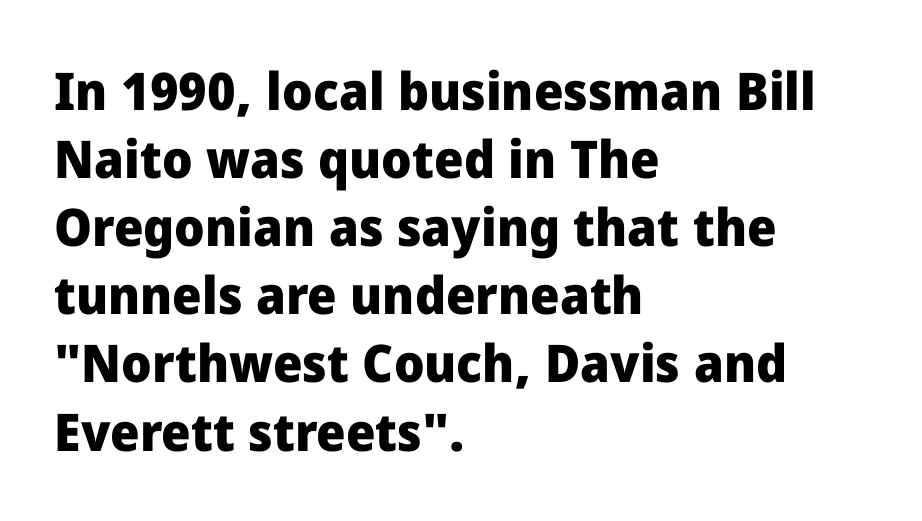
{"serif": "no", "italic": "no", "bold": "yes", "weight": "heavy", "width": "normal", "stroke_contrast": "low", "x_height": "medium", "monospaced": "no", "underline": "no", "align": "left", "line_spacing": "normal", "line_spacing_ratio": 1.31, "letter_spacing": "normal", "letter_spacing_em": 0.0, "glyph_px": 52}
